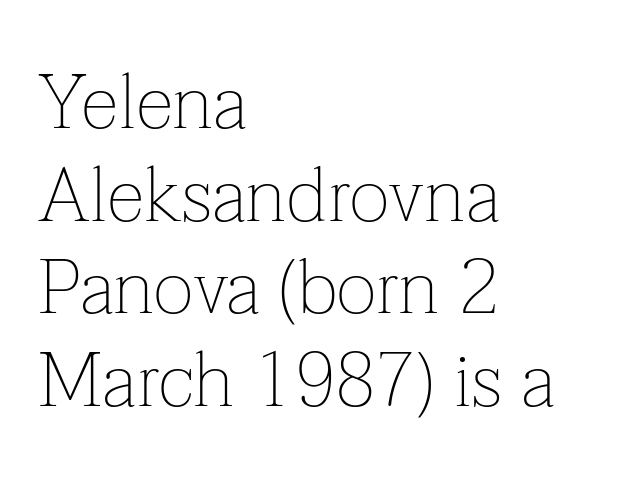
The gaps between neighbouring characters are ordinary and unremarkable. Posture: upright roman. Counters stay open thanks to moderate or lighter strokes. You can tell from the footed stems that serif type was used.
